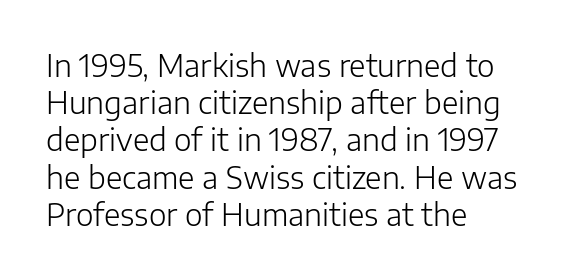
{"serif": "no", "italic": "no", "bold": "no", "weight": "light", "width": "normal", "stroke_contrast": "low", "x_height": "medium", "monospaced": "no", "underline": "no", "align": "left", "line_spacing_ratio": 1.24, "letter_spacing": "normal", "letter_spacing_em": 0.0, "glyph_px": 30}
